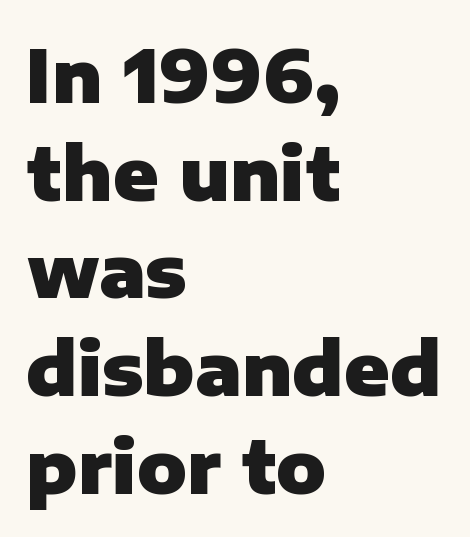
The image shows 74 px heavy sans-serif type, upright; set left-aligned, normal line spacing (1.32x), normal letter spacing, not underlined; low stroke contrast and a medium x-height.
